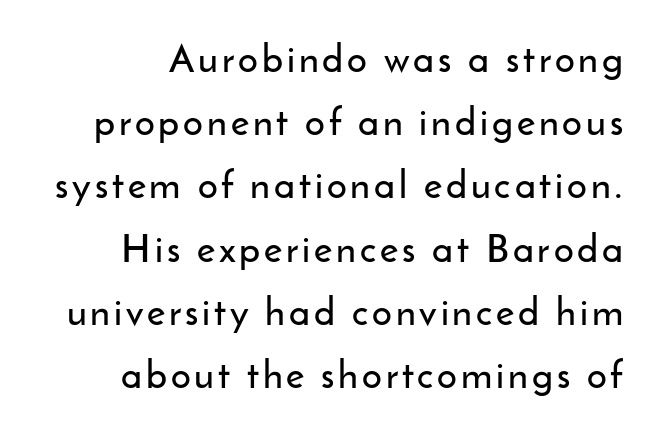
Q: Is the text italic (slanted)? A: No, it is upright.
Q: Is the typeface a serif or a sans-serif typeface? A: Sans-serif.
Q: Is the text underlined? A: No.
Q: Is the spacing between lines tight, normal or loose? A: Normal.
Q: Width (condensed, normal, or wide)? A: Normal.
Q: Stroke contrast? A: Low.
Q: x-height? A: Small.
Q: Monospaced? A: No.
